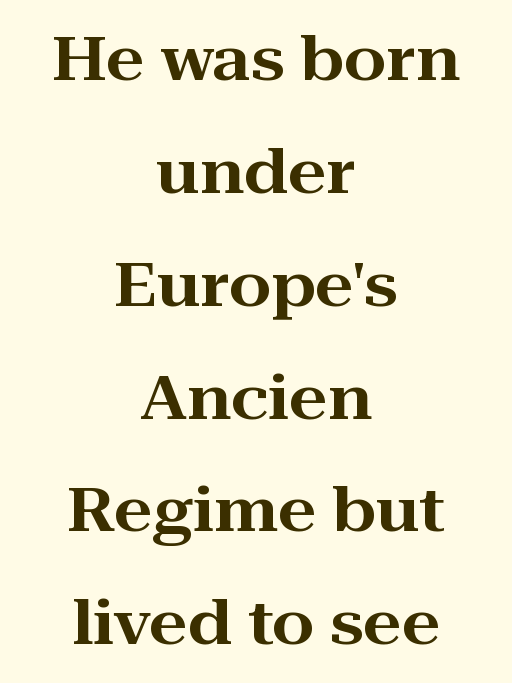
Q: Is the text italic (slanted)? A: No, it is upright.
Q: Is the typeface a serif or a sans-serif typeface? A: Serif.
Q: Is the text underlined? A: No.
Q: How is the paragraph aligned? A: Centered.
Q: Is the spacing between letters normal or unusually wide? A: Normal.
Q: Width (condensed, normal, or wide)? A: Wide.
Q: Stroke contrast? A: High.
Q: x-height? A: Medium.
Q: Monospaced? A: No.
